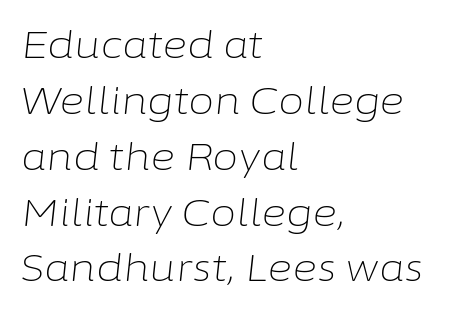
The image shows 38 px light type, italic (leaning right); set left-aligned, normal line spacing (1.47x), normal letter spacing, not underlined; low stroke contrast and a medium x-height.
